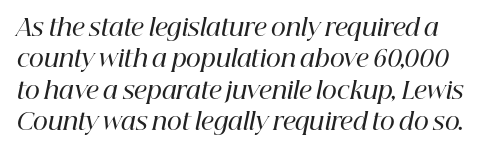
{"italic": "yes", "lean": "right", "slant_degrees": 12, "bold": "semi", "underline": "no", "line_spacing": "normal", "line_spacing_ratio": 1.36, "letter_spacing": "normal", "letter_spacing_em": 0.0, "glyph_px": 23}
